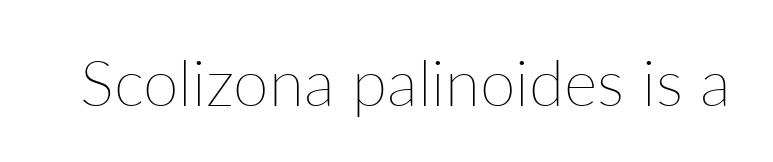
The image shows 64 px thin type, upright; set normal letter spacing, not underlined; low stroke contrast and a medium x-height.
